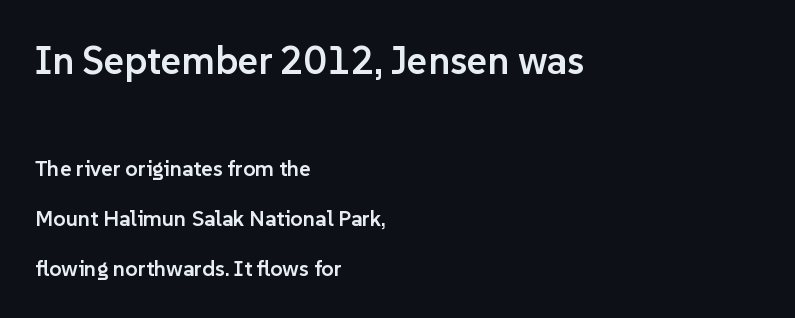
In this sample the first text group is rendered at the bigger scale. The typeface chosen for these lines omits serifs. Upright lettering throughout. The paragraph has a hard left edge and a soft right edge. This sample trades compactness for vertical openness between lines.
